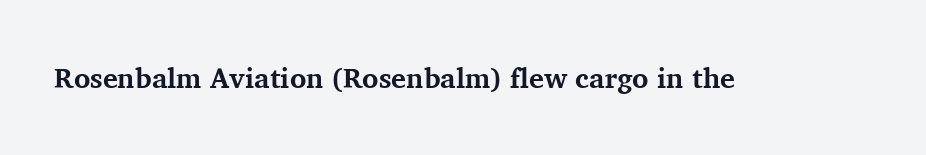
The image shows 28 px bold serif type, upright; set normal letter spacing, not underlined; medium stroke contrast and a medium x-height.
